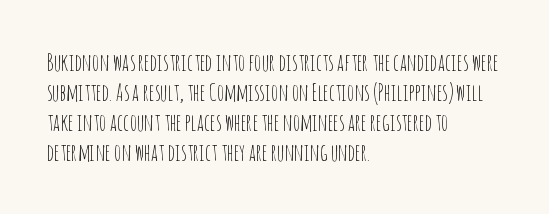
The lines are quadded left. The font sits on the lighter half of the weight spectrum, regular included. Tracking here is standard; glyphs follow each other at the usual distance. Italic? Not at all — the glyphs are vertical. Rule under the text: the space is simply empty.
